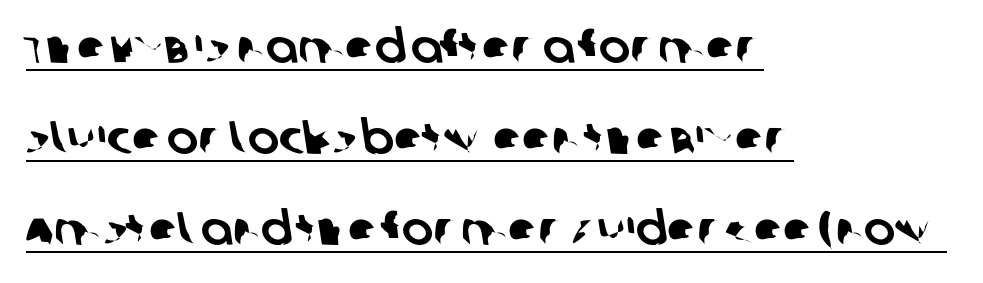
{"serif": "no", "width": "normal", "stroke_contrast": "low", "x_height": "large", "monospaced": "no", "underline": "yes", "align": "left", "line_spacing": "loose", "line_spacing_ratio": 1.94, "letter_spacing": "normal", "letter_spacing_em": 0.0, "glyph_px": 47}
